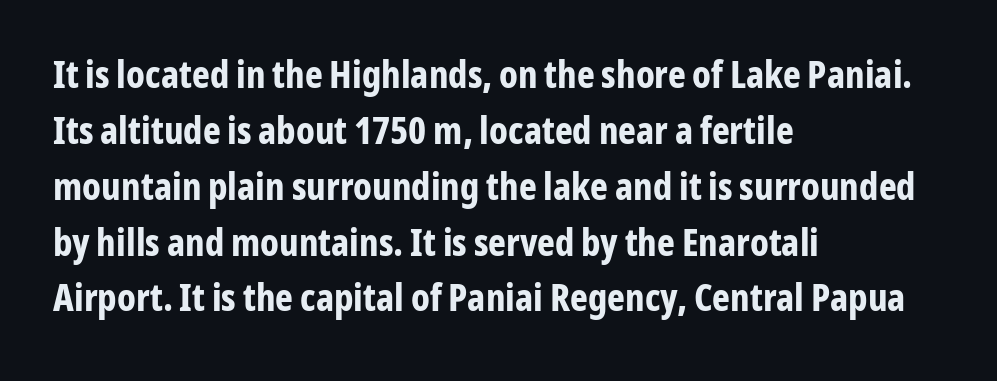
The image shows 38 px bold, condensed sans-serif type, upright; set left-aligned, normal line spacing (1.47x), normal letter spacing, not underlined; low stroke contrast and a medium x-height.
